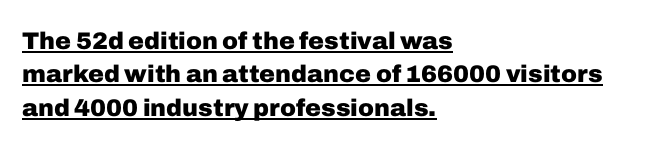
The image shows 24 px bold type, upright; set left-aligned, normal line spacing (1.39x), normal letter spacing, underlined.
